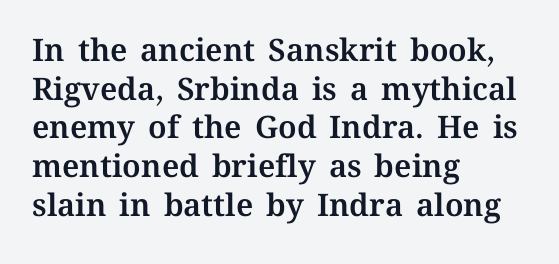
{"italic": "no", "width": "normal", "stroke_contrast": "medium", "x_height": "medium", "monospaced": "no", "underline": "no", "align": "left", "line_spacing": "normal", "line_spacing_ratio": 1.25, "letter_spacing": "normal", "letter_spacing_em": 0.0, "glyph_px": 31}
